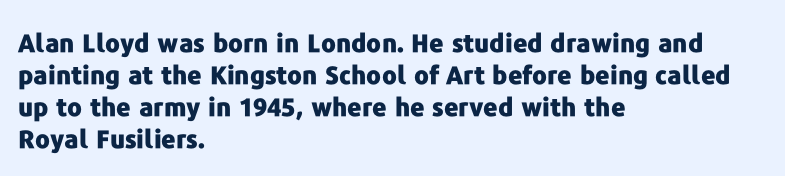
Q: Is the text bold? A: Yes.
Q: Is the text italic (slanted)? A: No, it is upright.
Q: Is the text underlined? A: No.
Q: How is the paragraph aligned? A: Left-aligned.
Q: Is the spacing between letters normal or unusually wide? A: Normal.
Q: Is the spacing between lines tight, normal or loose? A: Normal.
